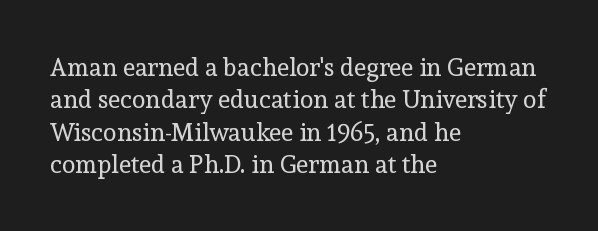
{"italic": "no", "bold": "no", "underline": "no", "align": "left", "line_spacing": "normal", "line_spacing_ratio": 1.3, "letter_spacing": "normal", "letter_spacing_em": 0.0, "glyph_px": 25}
